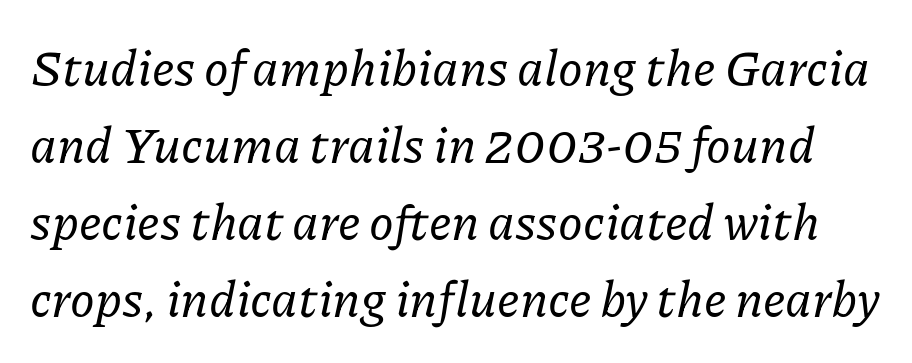
Q: Is the text italic (slanted)? A: Yes, it leans right by about 11 degrees.
Q: Is the typeface a serif or a sans-serif typeface? A: Serif.
Q: Is the text underlined? A: No.
Q: Is the spacing between letters normal or unusually wide? A: Normal.
Q: Is the spacing between lines tight, normal or loose? A: Normal.
Q: Width (condensed, normal, or wide)? A: Normal.
Q: Stroke contrast? A: Low.
Q: x-height? A: Medium.
Q: Monospaced? A: No.
